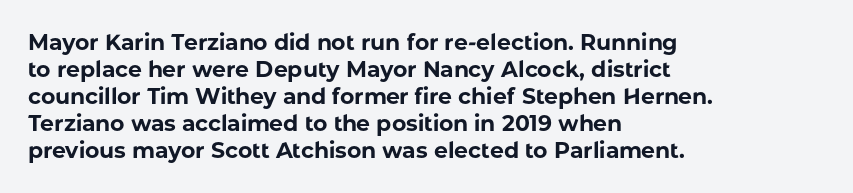
{"italic": "no", "bold": "yes", "underline": "no", "align": "left", "line_spacing_ratio": 1.23, "letter_spacing": "normal", "letter_spacing_em": 0.0, "glyph_px": 22}
